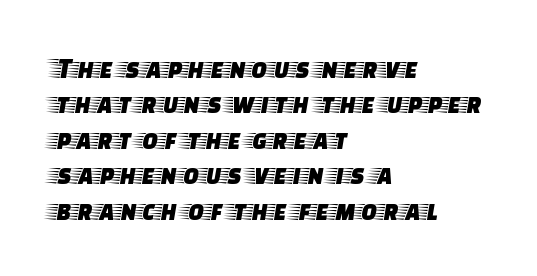
The image shows 29 px wide serif type; set left-aligned, line spacing 1.22x, normal letter spacing, not underlined; low stroke contrast and a large x-height.
